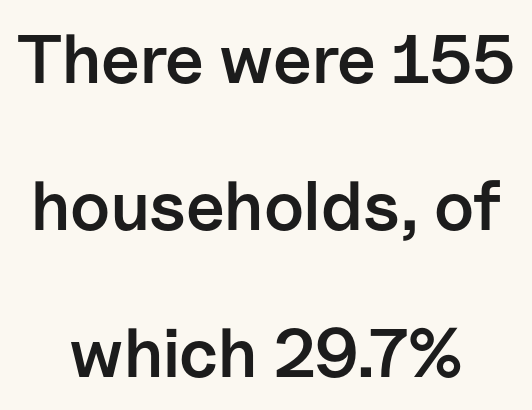
Q: Is the text bold? A: Semi-bold.
Q: Is the text italic (slanted)? A: No, it is upright.
Q: Is the typeface a serif or a sans-serif typeface? A: Sans-serif.
Q: Is the text underlined? A: No.
Q: How is the paragraph aligned? A: Centered.
Q: Is the spacing between letters normal or unusually wide? A: Normal.
Q: Is the spacing between lines tight, normal or loose? A: Loose.
Q: Width (condensed, normal, or wide)? A: Normal.
Q: Stroke contrast? A: Low.
Q: x-height? A: Medium.
Q: Monospaced? A: No.
